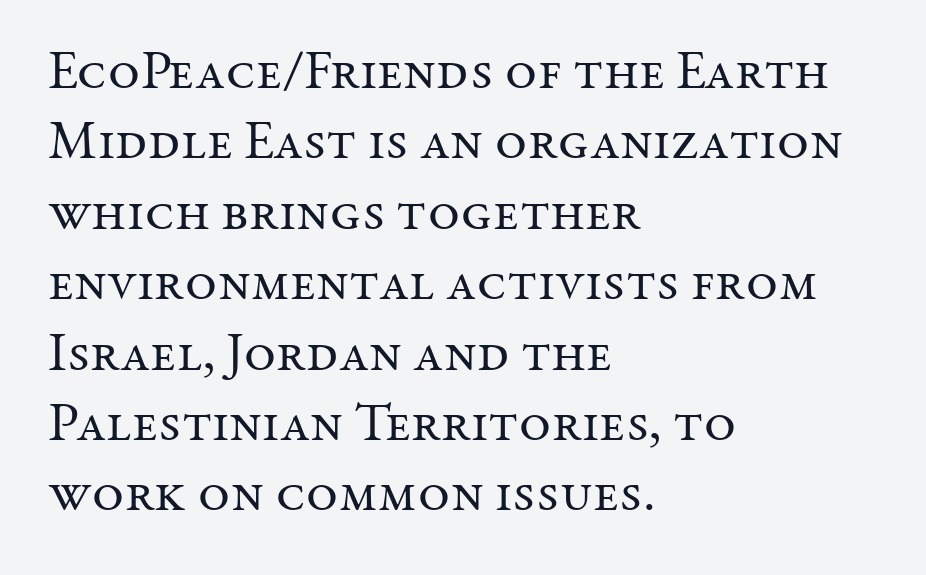
{"serif": "yes", "italic": "no", "bold": "no", "weight": "regular", "width": "normal", "stroke_contrast": "medium", "x_height": "medium", "monospaced": "no", "underline": "no", "align": "left", "line_spacing": "normal", "line_spacing_ratio": 1.28, "letter_spacing": "normal", "letter_spacing_em": 0.0, "glyph_px": 55}
